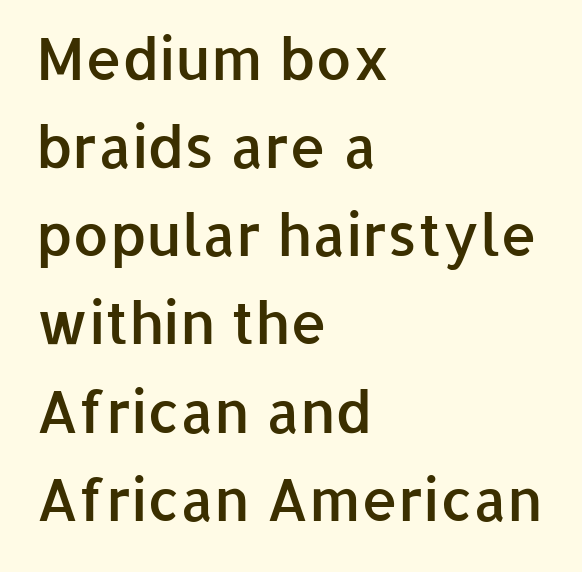
The font's upright variant was chosen for this text. The gap between lines stays unmarked. Looks like regular typesetting: each glyph gets only the width it needs. Is the block centered? No — it sits flush against the left margin. Vertical spacing — default. The letters sit at their default tracking, neither squeezed nor spread.
